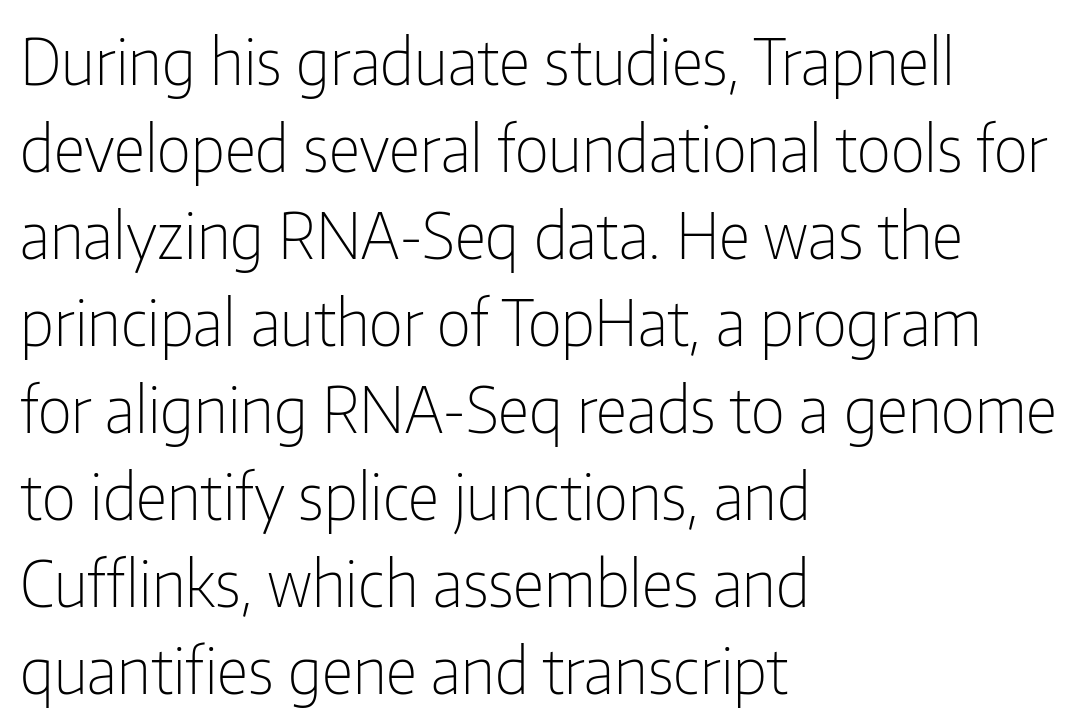
Q: Is the text bold? A: No.
Q: Is the text italic (slanted)? A: No, it is upright.
Q: Is the typeface a serif or a sans-serif typeface? A: Sans-serif.
Q: Is the text underlined? A: No.
Q: How is the paragraph aligned? A: Left-aligned.
Q: Is the spacing between letters normal or unusually wide? A: Normal.
Q: Is the spacing between lines tight, normal or loose? A: Normal.
Q: Width (condensed, normal, or wide)? A: Condensed.
Q: Stroke contrast? A: Low.
Q: x-height? A: Medium.
Q: Monospaced? A: No.
